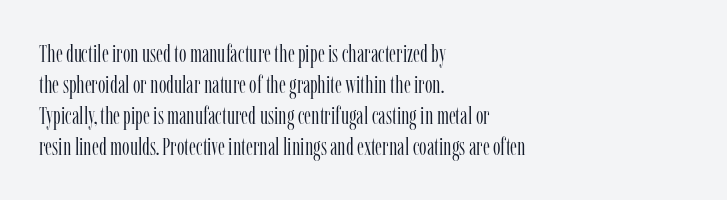
{"italic": "no", "bold": "no", "underline": "no", "align": "left", "line_spacing": "normal", "line_spacing_ratio": 1.29, "letter_spacing": "normal", "letter_spacing_em": 0.0, "glyph_px": 24}
